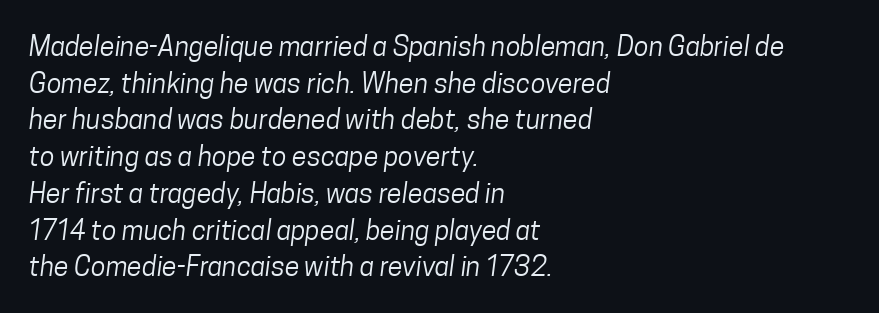
In terms of letterspacing, this is plain default setting. Check the space under the baseline: it is left empty. The typesetting does not lean heavy: it is not bold. In terms of leading, this rendering sits right in the middle.
